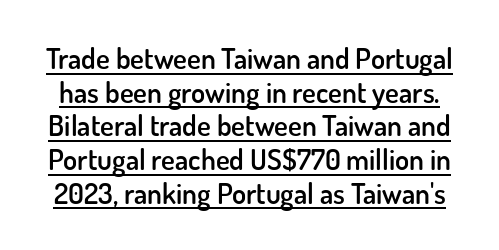
The image shows 29 px semibold sans-serif type, upright; set line spacing 1.16x, normal letter spacing, underlined; low stroke contrast and a small x-height.
